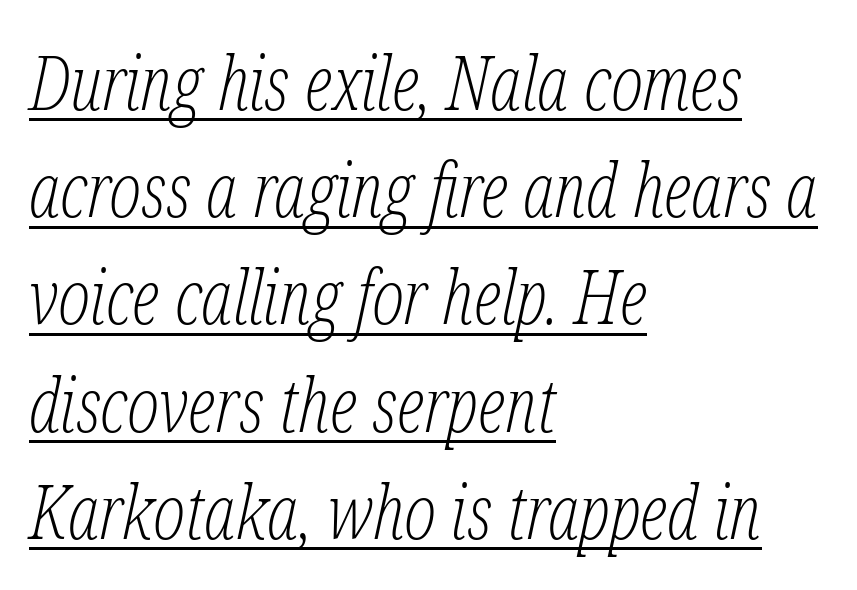
Q: Is the text bold? A: No.
Q: Is the text italic (slanted)? A: Yes, it leans right by about 12 degrees.
Q: Is the typeface a serif or a sans-serif typeface? A: Serif.
Q: Is the text underlined? A: Yes.
Q: How is the paragraph aligned? A: Left-aligned.
Q: Is the spacing between letters normal or unusually wide? A: Normal.
Q: Is the spacing between lines tight, normal or loose? A: Normal.
Q: Width (condensed, normal, or wide)? A: Condensed.
Q: Stroke contrast? A: Low.
Q: x-height? A: Medium.
Q: Monospaced? A: No.
